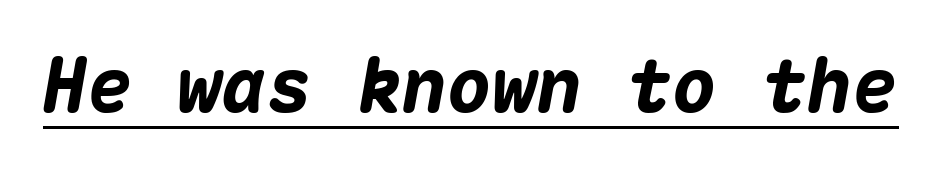
{"italic": "yes", "lean": "right", "slant_degrees": 10, "bold": "yes", "weight": "heavy", "width": "normal", "stroke_contrast": "medium", "x_height": "medium", "monospaced": "yes", "underline": "yes", "letter_spacing": "normal", "letter_spacing_em": 0.0, "glyph_px": 75}
